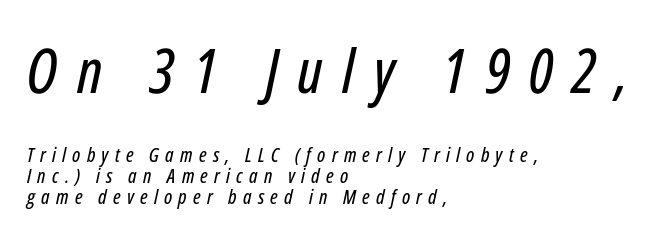
These lines were composed using italics. Is the letter spacing exaggerated? Yes — the characters are pushed far apart. Which margin do the lines hug? The left one — the right edge is uneven. The letters advance in unequal steps, a hallmark of proportional type. The initial chunk of copy outweighs the following chunk in type size. Anything drawn beneath the words? Only blank space.
